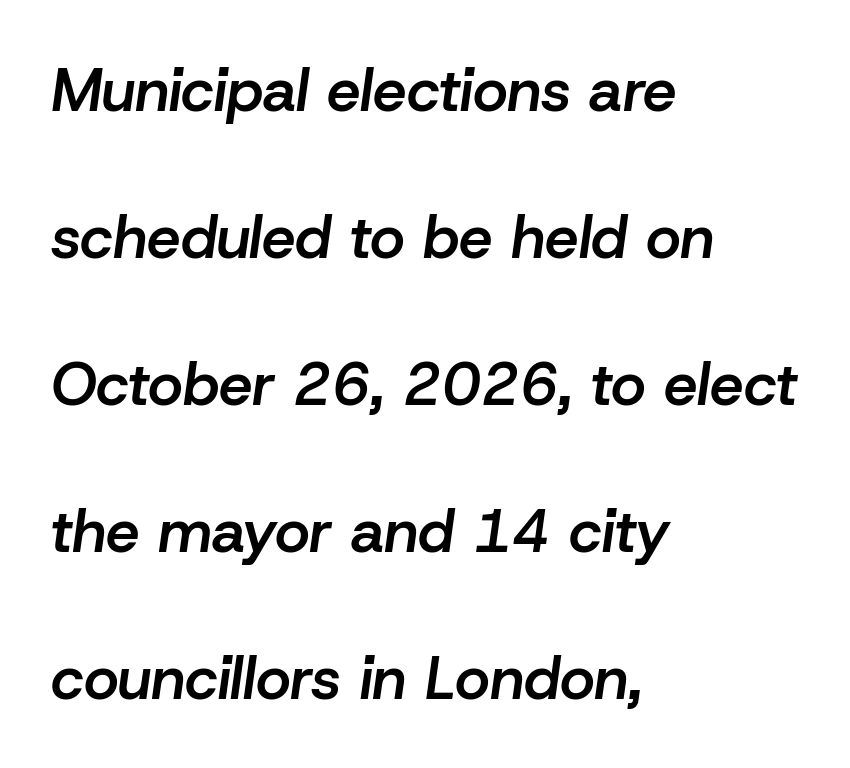
Q: Is the text bold? A: Semi-bold.
Q: Is the text italic (slanted)? A: Yes, it leans right by about 8 degrees.
Q: Is the text underlined? A: No.
Q: How is the paragraph aligned? A: Left-aligned.
Q: Is the spacing between letters normal or unusually wide? A: Normal.
Q: Is the spacing between lines tight, normal or loose? A: Loose.
Q: Width (condensed, normal, or wide)? A: Normal.
Q: Stroke contrast? A: Low.
Q: x-height? A: Medium.
Q: Monospaced? A: No.
